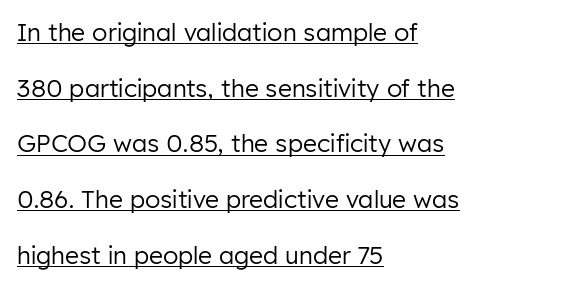
Q: Is the text bold? A: No.
Q: Is the text italic (slanted)? A: No, it is upright.
Q: Is the text underlined? A: Yes.
Q: How is the paragraph aligned? A: Left-aligned.
Q: Is the spacing between letters normal or unusually wide? A: Normal.
Q: Is the spacing between lines tight, normal or loose? A: Loose.
